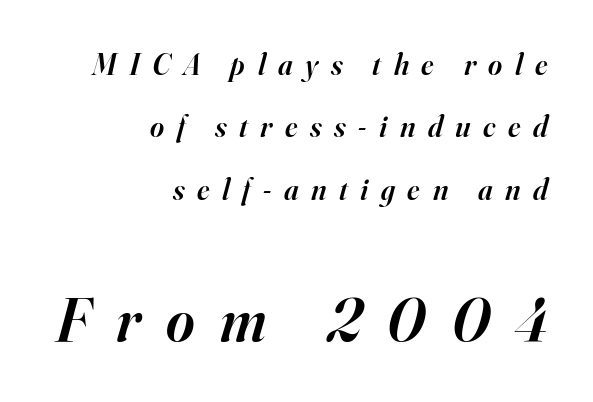
The image shows 61 px semibold serif type, italic (leaning right); set right-aligned, loose line spacing (2.08x), unusually wide letter spacing (+0.42 em), not underlined; the second (bottom) block is 2.03x larger; high stroke contrast and a small x-height.
